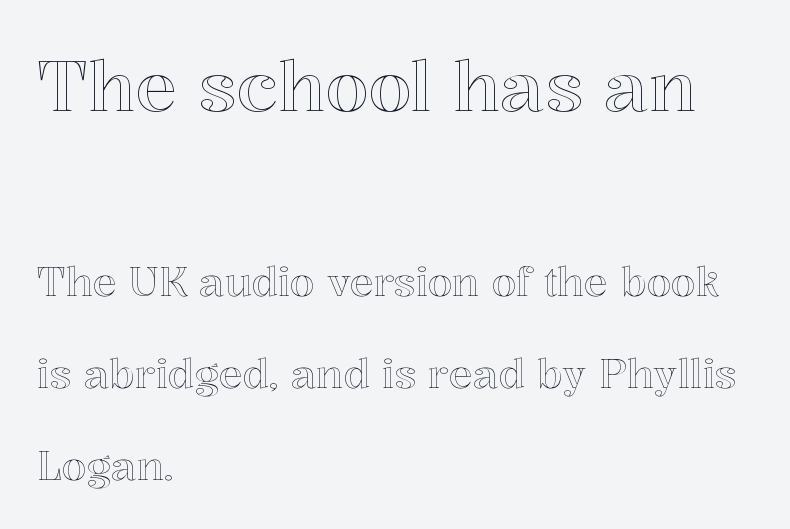
How are the letters spaced? Ordinarily, with no added tracking. Every character sits straight up, as roman type does. The rendering uses natural spacing where letterforms have individual widths. Regarding leading, the lines here are spaced well apart. Which margin do the lines hug? The left one — the right edge is uneven.
